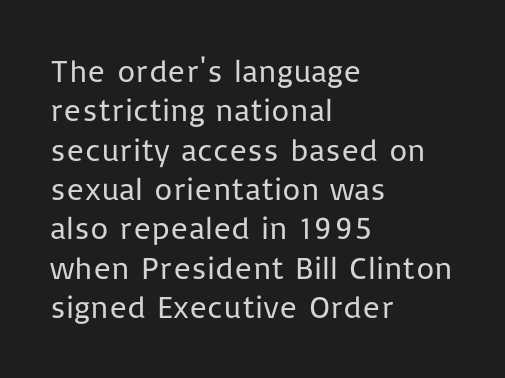
The image shows 32 px regular-weight sans-serif type, upright; set left-aligned, line spacing 1.23x, normal letter spacing, not underlined; low stroke contrast and a medium x-height.
